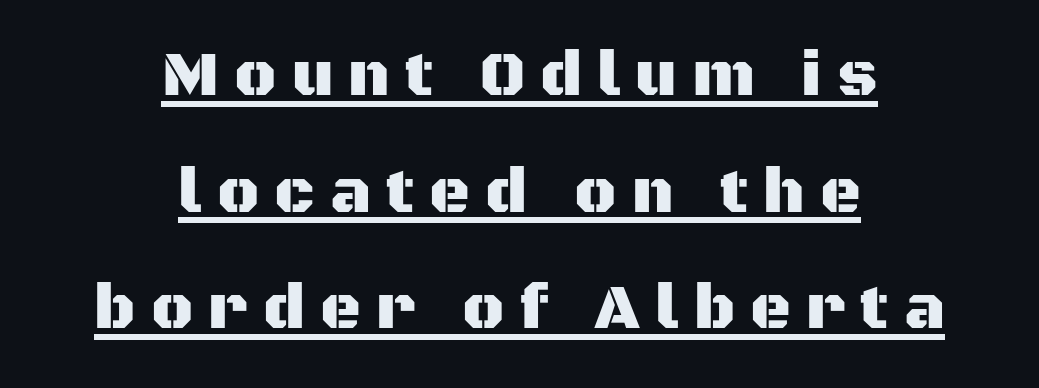
Do the letters lean? They stand straight. Note the varied advance widths — an 'i' is clearly narrower than an 'm'. The passage shown is underscored from start to finish. A typesetter would call this heavily tracked-out type. The typeface chosen for these lines omits serifs.
